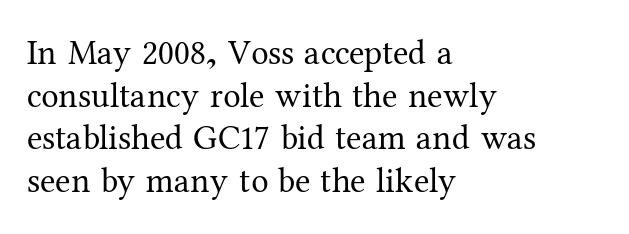
{"serif": "yes", "italic": "no", "bold": "no", "weight": "regular", "width": "normal", "stroke_contrast": "medium", "x_height": "medium", "monospaced": "no", "underline": "no", "align": "left", "line_spacing_ratio": 1.22, "letter_spacing": "normal", "letter_spacing_em": 0.0, "glyph_px": 35}
